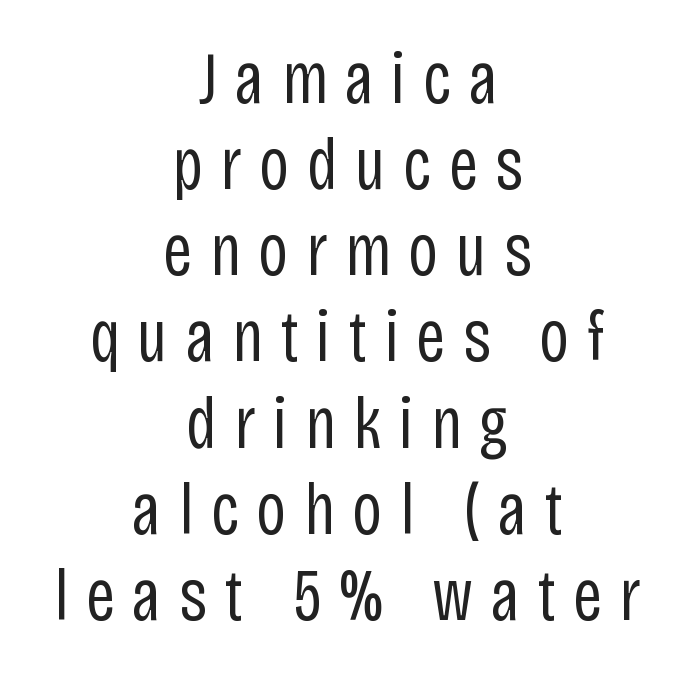
The string is rendered with underlining switched off. This is roman type, the default non-slanted kind. Glyph-to-glyph distance is far greater than everyday printed text. Caption: face not bold, strokes unweighted.
